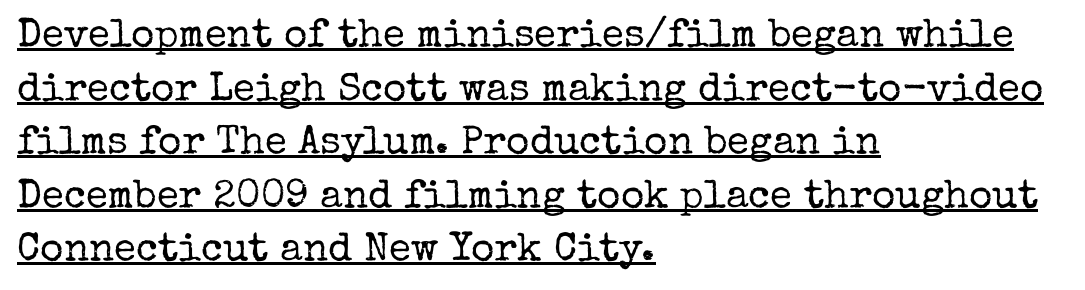
Q: Is the text bold? A: No.
Q: Is the text italic (slanted)? A: No, it is upright.
Q: Is the typeface a serif or a sans-serif typeface? A: Serif.
Q: Is the text underlined? A: Yes.
Q: How is the paragraph aligned? A: Left-aligned.
Q: Is the spacing between letters normal or unusually wide? A: Normal.
Q: Is the spacing between lines tight, normal or loose? A: Normal.
Q: Width (condensed, normal, or wide)? A: Normal.
Q: Stroke contrast? A: Low.
Q: x-height? A: Medium.
Q: Monospaced? A: No.
